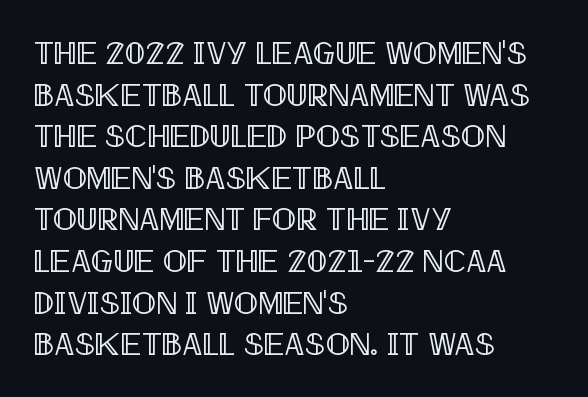
Q: Is the text italic (slanted)? A: No, it is upright.
Q: Is the text underlined? A: No.
Q: How is the paragraph aligned? A: Left-aligned.
Q: Is the spacing between letters normal or unusually wide? A: Normal.
Q: Is the spacing between lines tight, normal or loose? A: Normal.
Q: Width (condensed, normal, or wide)? A: Condensed.
Q: x-height? A: Large.
Q: Monospaced? A: No.
